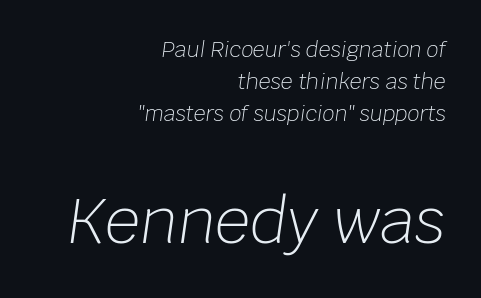
The image shows 62 px light type, italic (leaning right); set right-aligned, normal line spacing (1.52x), normal letter spacing, not underlined; the second (bottom) block is 2.95x larger; low stroke contrast and a large x-height.
